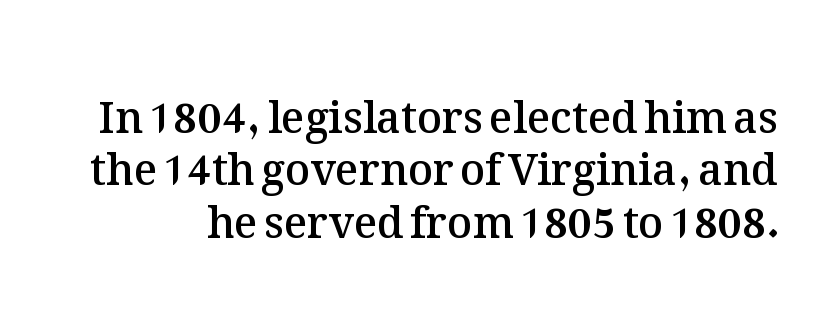
{"italic": "no", "bold": "semi", "weight": "semibold", "width": "normal", "stroke_contrast": "medium", "x_height": "medium", "monospaced": "no", "underline": "no", "line_spacing_ratio": 1.22, "letter_spacing": "normal", "letter_spacing_em": 0.0, "glyph_px": 43}
